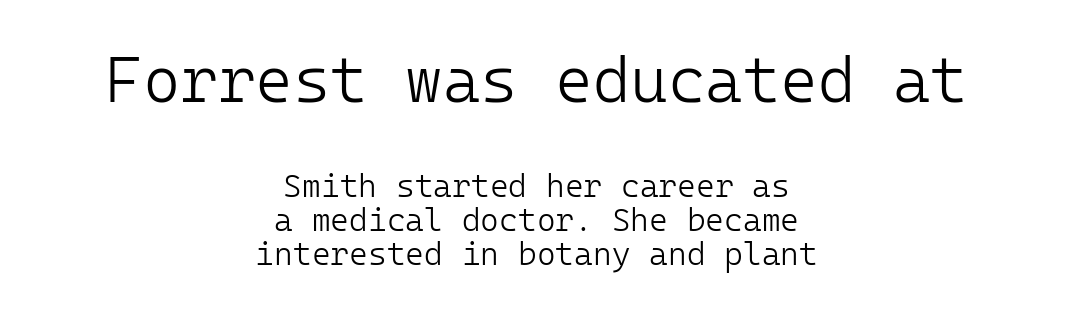
{"serif": "no", "italic": "no", "bold": "no", "weight": "light", "width": "normal", "stroke_contrast": "low", "x_height": "medium", "monospaced": "yes", "underline": "no", "align": "center", "line_spacing": "tight", "line_spacing_ratio": 1.06, "letter_spacing": "normal", "letter_spacing_em": 0.0, "larger_block": "first", "size_ratio": 2.0, "glyph_px": 64}
